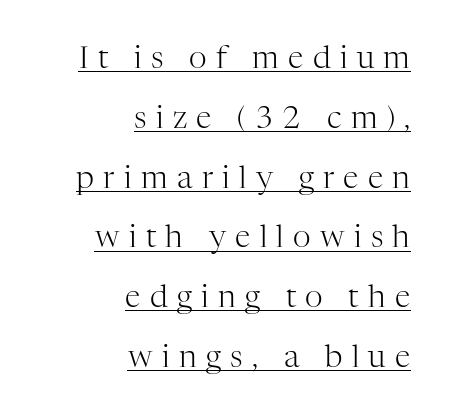
{"serif": "yes", "italic": "no", "bold": "no", "weight": "light", "width": "normal", "stroke_contrast": "high", "x_height": "medium", "monospaced": "no", "underline": "yes", "align": "right", "line_spacing": "loose", "line_spacing_ratio": 1.93, "letter_spacing": "wide", "letter_spacing_em": 0.3, "glyph_px": 31}
